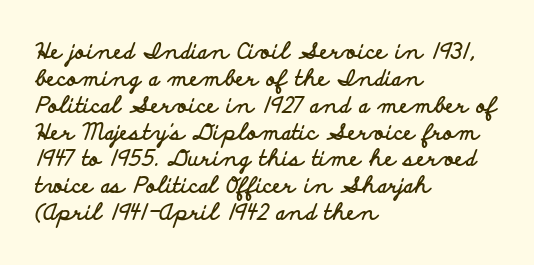
{"bold": "yes", "underline": "no", "align": "left", "line_spacing_ratio": 1.22, "letter_spacing": "normal", "letter_spacing_em": 0.0, "glyph_px": 22}
